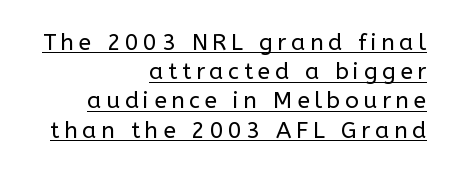
The image shows 23 px text type, upright; set right-aligned, normal line spacing (1.27x), unusually wide letter spacing (+0.2 em), underlined.
